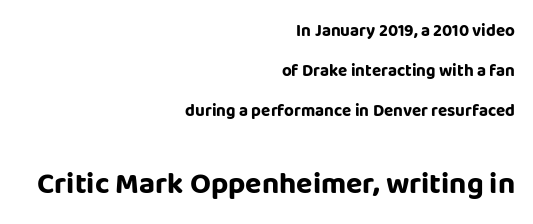
Q: Is the text bold? A: Yes.
Q: Is the text italic (slanted)? A: No, it is upright.
Q: Is the typeface a serif or a sans-serif typeface? A: Sans-serif.
Q: Is the text underlined? A: No.
Q: How is the paragraph aligned? A: Right-aligned.
Q: Is the spacing between letters normal or unusually wide? A: Normal.
Q: Is the spacing between lines tight, normal or loose? A: Loose.
Q: Which block of text is set in a larger size, the first (top) or the second (bottom)? A: The second (bottom) one.
Q: Width (condensed, normal, or wide)? A: Normal.
Q: Stroke contrast? A: Low.
Q: x-height? A: Large.
Q: Monospaced? A: No.
